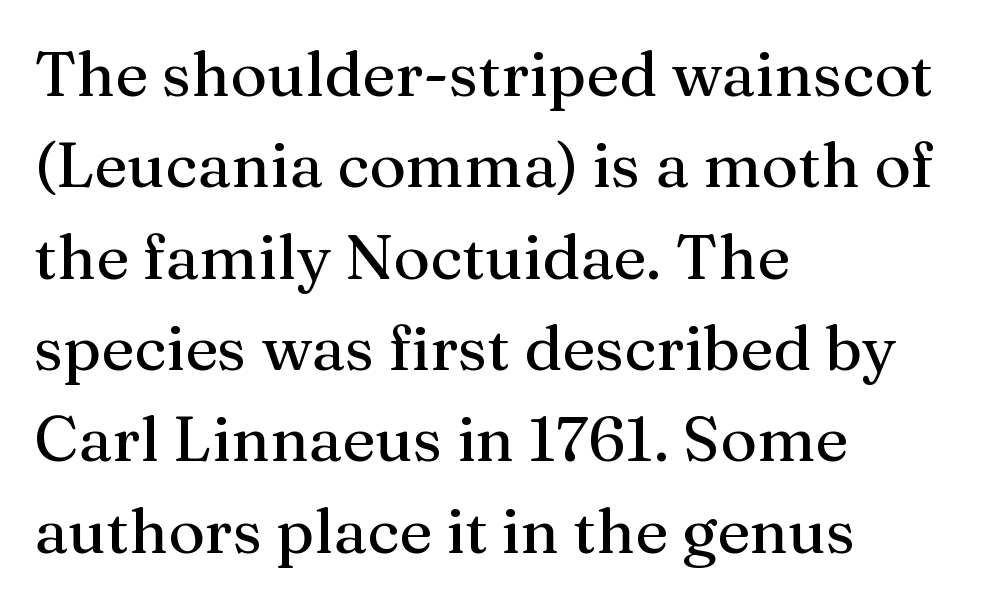
The image shows 63 px serif type, upright; set left-aligned, normal line spacing (1.45x), normal letter spacing, not underlined; medium stroke contrast and a medium x-height.
